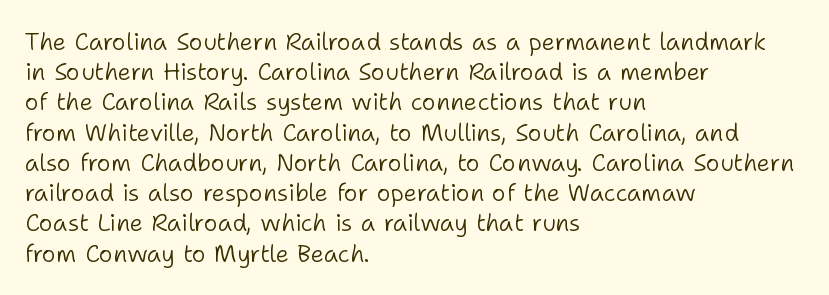
Q: Is the text bold? A: No.
Q: Is the text italic (slanted)? A: No, it is upright.
Q: Is the text underlined? A: No.
Q: How is the paragraph aligned? A: Left-aligned.
Q: Is the spacing between letters normal or unusually wide? A: Normal.
Q: Is the spacing between lines tight, normal or loose? A: Normal.
